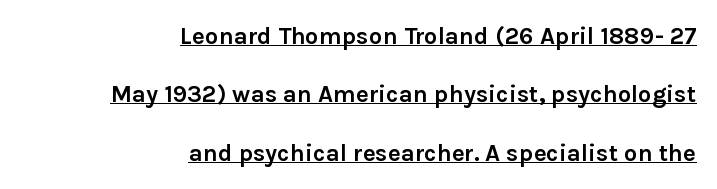
The image shows 24 px bold type, upright; set right-aligned, loose line spacing (2.43x), normal letter spacing, underlined.
